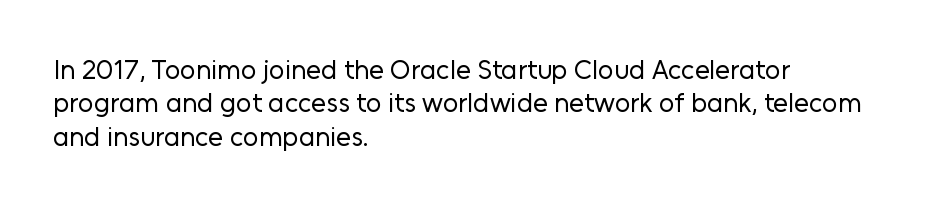
{"italic": "no", "bold": "no", "underline": "no", "align": "left", "line_spacing_ratio": 1.24, "letter_spacing": "normal", "letter_spacing_em": 0.0, "glyph_px": 27}
